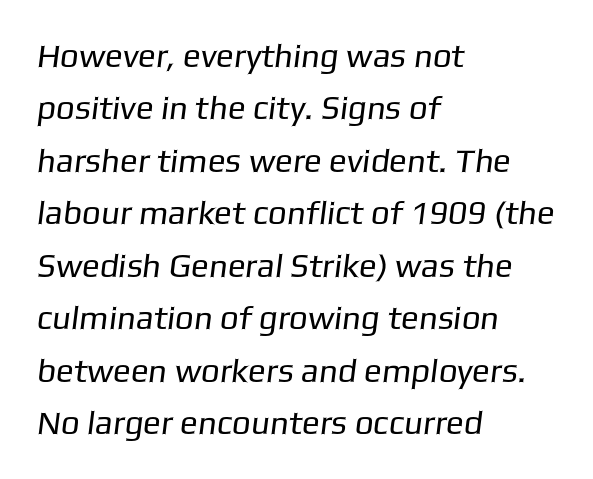
Standard letterfit; no display-style spreading of the glyphs. Interline gaps are of average width in this sample. Think of a printed novel: that variable character pitch is what you see here. No extra ink here — the face is not bold. Classification — sans serif.
